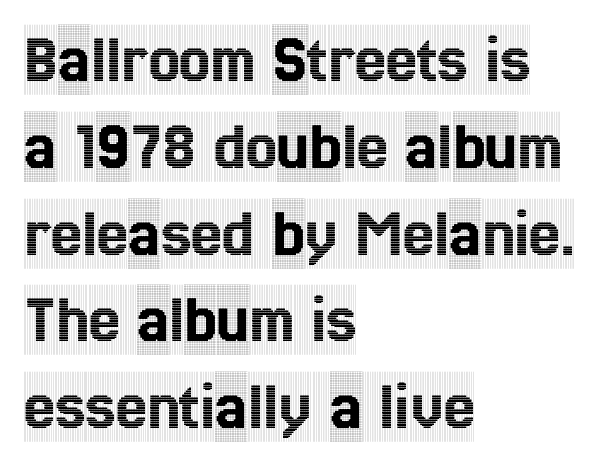
{"serif": "yes", "italic": "no", "width": "condensed", "x_height": "large", "monospaced": "no", "underline": "no", "align": "left", "line_spacing_ratio": 1.24, "letter_spacing": "normal", "letter_spacing_em": 0.0, "glyph_px": 70}
